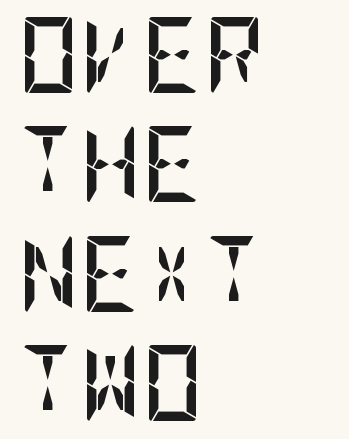
Q: Is the text bold? A: Yes.
Q: Is the text italic (slanted)? A: No, it is upright.
Q: Is the typeface a serif or a sans-serif typeface? A: Sans-serif.
Q: Is the text underlined? A: No.
Q: How is the paragraph aligned? A: Left-aligned.
Q: Is the spacing between letters normal or unusually wide? A: Normal.
Q: Is the spacing between lines tight, normal or loose? A: Normal.
Q: Width (condensed, normal, or wide)? A: Condensed.
Q: Stroke contrast? A: Low.
Q: x-height? A: Large.
